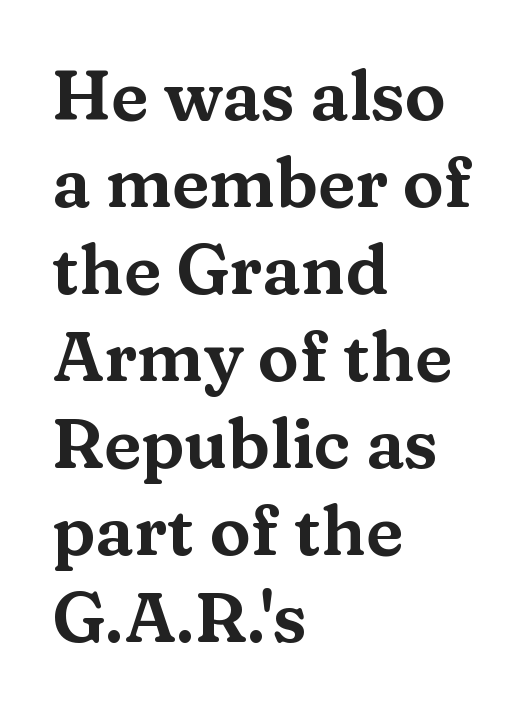
The image shows 69 px wide serif type, upright; set left-aligned, normal line spacing (1.26x), normal letter spacing, not underlined; medium stroke contrast and a medium x-height.
